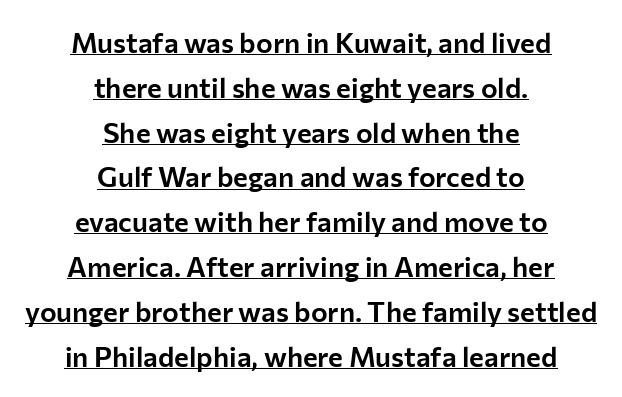
{"serif": "no", "italic": "no", "width": "normal", "stroke_contrast": "low", "x_height": "medium", "monospaced": "no", "underline": "yes", "align": "center", "line_spacing": "normal", "line_spacing_ratio": 1.6, "letter_spacing": "normal", "letter_spacing_em": 0.0, "glyph_px": 28}
